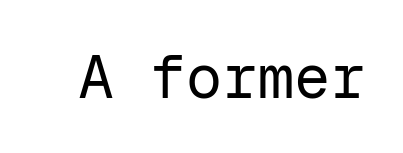
Fixed-width glyphs throughout — classic coding-font behaviour. How are the letters spaced? Ordinarily, with no added tracking. The axis of the letterforms is exactly vertical. A quiet, ordinary-to-light weight characterises the typeface.
